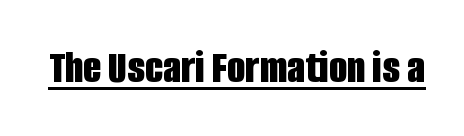
The typesetting leans heavy: a genuine bold. The letters advance in unequal steps, a hallmark of proportional type. Students, observe the line beneath the letters — that is underlining. The specimen reads as upright at a glance. Spacing between characters is what you'd get straight out of the box. Unlike a traditional serif, this face leaves its strokes unadorned.
